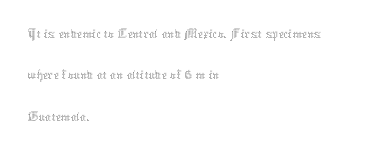
The image shows 30 px thin type, upright; set left-aligned, normal line spacing (1.38x), normal letter spacing, not underlined; medium stroke contrast and a medium x-height.
